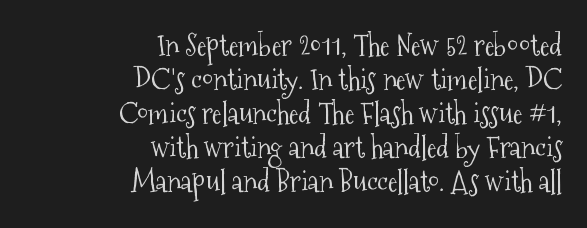
Bare-footed words on every line. This rendering employs a face with finishing strokes, i.e., a serif. The strokes carry an ordinary text weight at most. Each word holds together tightly as a unit, with standard inter-letter gaps. No italicization has been applied; the sample stays upright. Each line ends at the same right margin while the left side varies.
